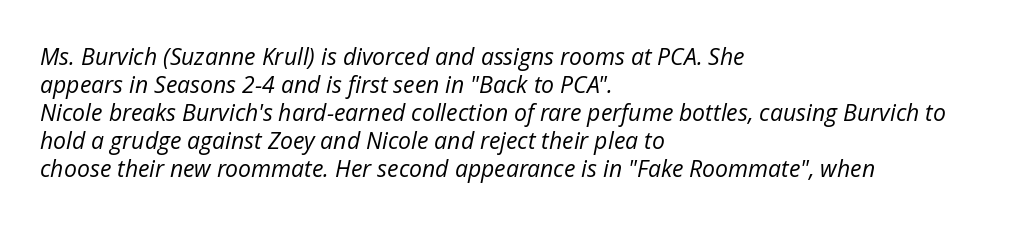
The image shows 23 px text type, italic (leaning right); set left-aligned, line spacing 1.22x, normal letter spacing, not underlined.
